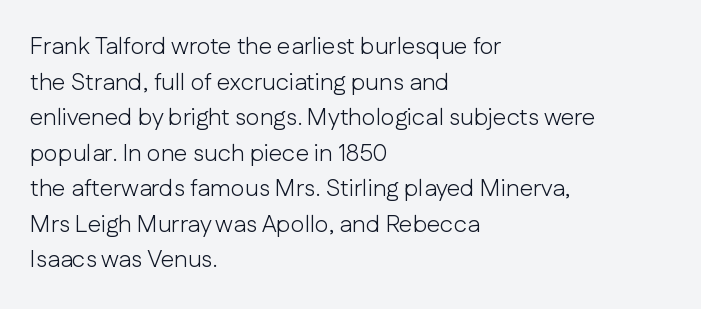
Q: Is the text bold? A: No.
Q: Is the text italic (slanted)? A: No, it is upright.
Q: Is the text underlined? A: No.
Q: How is the paragraph aligned? A: Left-aligned.
Q: Is the spacing between letters normal or unusually wide? A: Normal.
Q: Is the spacing between lines tight, normal or loose? A: Normal.
